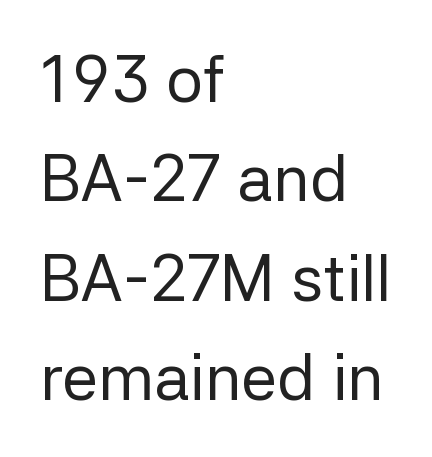
The image shows 65 px regular-weight sans-serif type, upright; set left-aligned, normal line spacing (1.53x), normal letter spacing, not underlined; low stroke contrast and a medium x-height.
